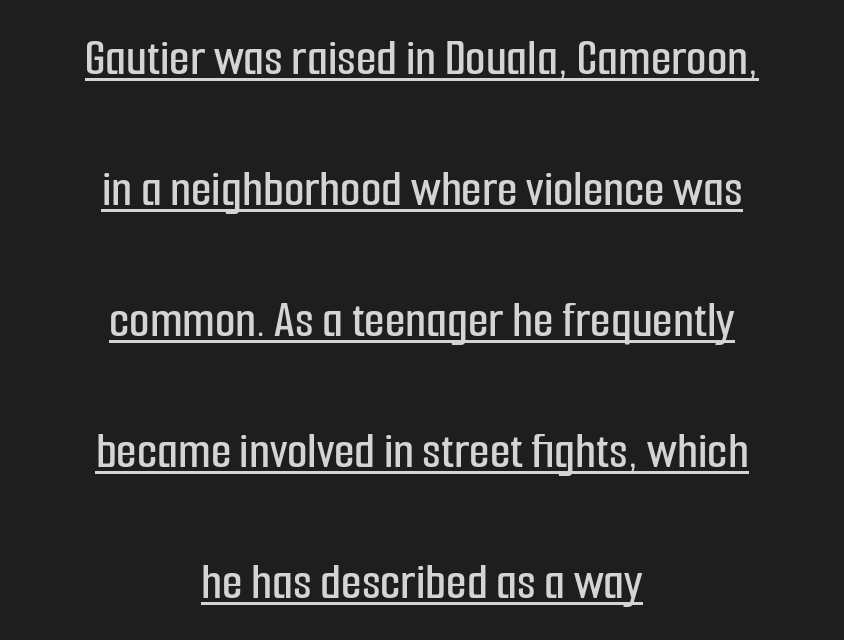
The image shows 53 px condensed sans-serif type, upright; set centered, loose line spacing (2.47x), normal letter spacing, underlined; low stroke contrast and a medium x-height.
